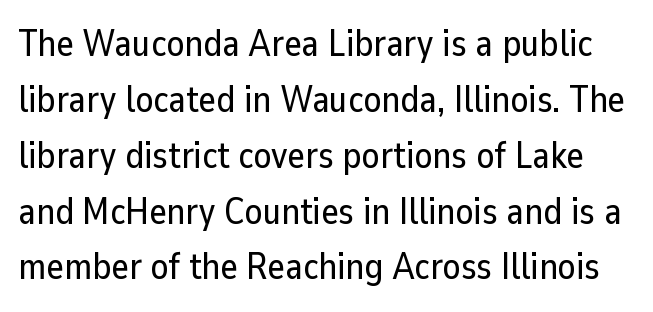
{"serif": "no", "italic": "no", "width": "normal", "stroke_contrast": "low", "x_height": "medium", "monospaced": "no", "underline": "no", "line_spacing": "normal", "line_spacing_ratio": 1.51, "letter_spacing": "normal", "letter_spacing_em": 0.0, "glyph_px": 37}
